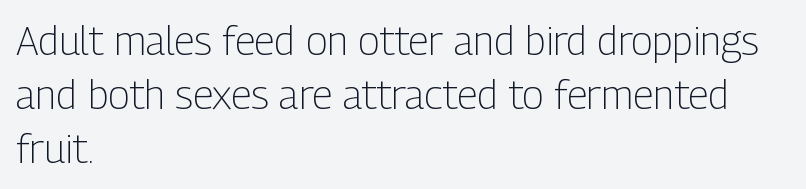
The image shows 40 px light, condensed sans-serif type, upright; set left-aligned, normal line spacing (1.35x), normal letter spacing, not underlined; low stroke contrast and a medium x-height.
